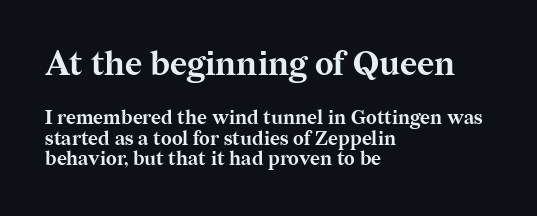
Where is the straight margin? On the left. Classification — serif. The string is rendered with underlining switched off. Is this a fixed-width face? No — the glyphs have proportional, varying widths.
